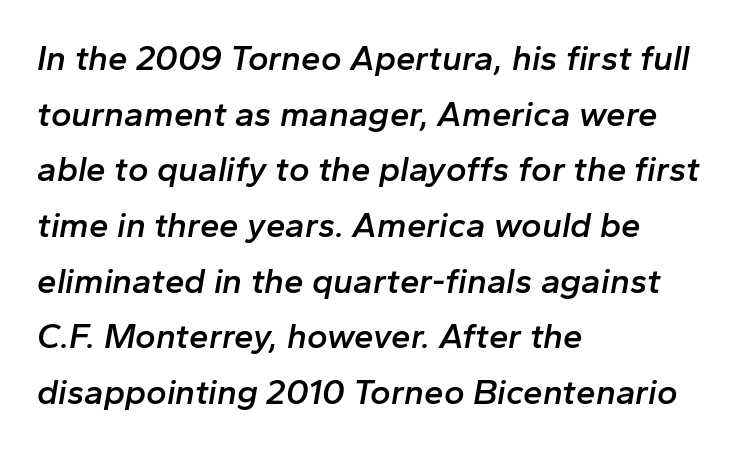
The text carries the slant typical of an italic or oblique font. Each word holds together tightly as a unit, with standard inter-letter gaps. Anything drawn beneath the words? Only blank space. Varying glyph widths throughout — classic text-font behaviour. How would I describe the line gaps? Plain and ordinary. The lines in this sample share a left origin and differ only in where they stop.
